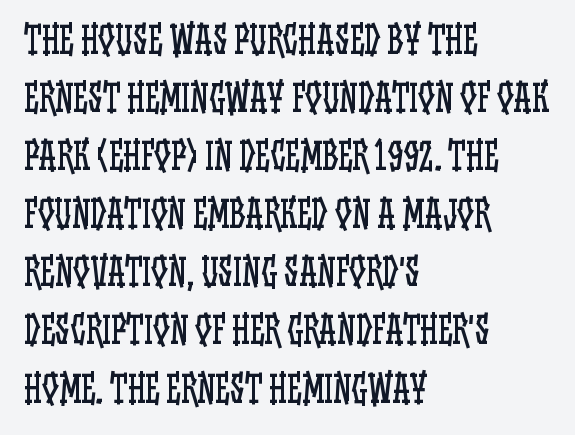
Q: Is the text bold? A: No.
Q: Is the text italic (slanted)? A: No, it is upright.
Q: Is the text underlined? A: No.
Q: How is the paragraph aligned? A: Left-aligned.
Q: Is the spacing between letters normal or unusually wide? A: Normal.
Q: Is the spacing between lines tight, normal or loose? A: Normal.
Q: Width (condensed, normal, or wide)? A: Condensed.
Q: Stroke contrast? A: Low.
Q: x-height? A: Large.
Q: Monospaced? A: No.
